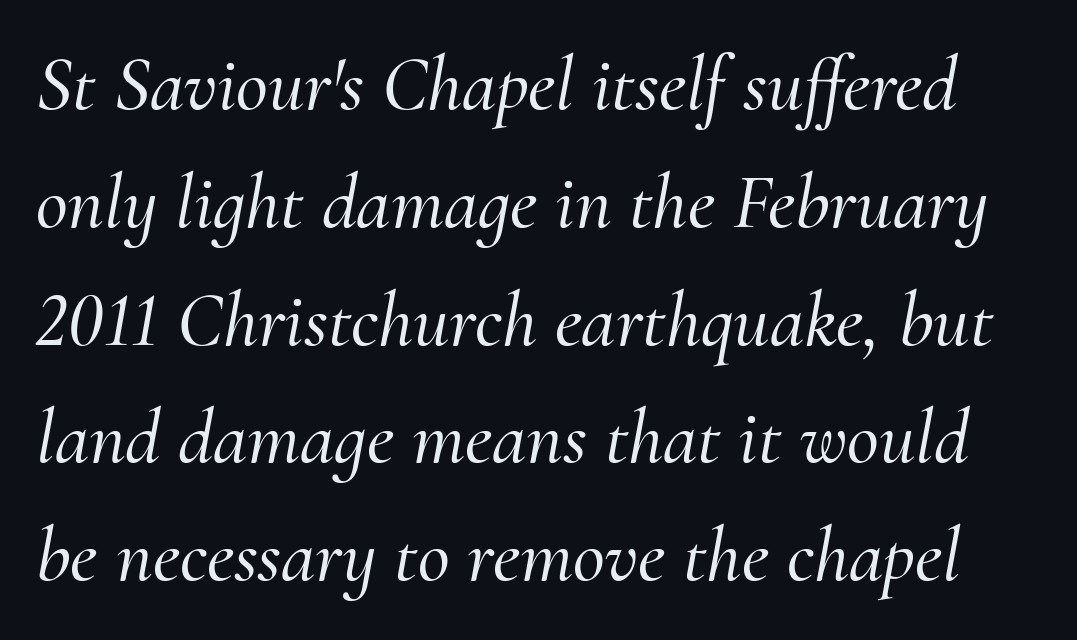
{"serif": "yes", "italic": "yes", "lean": "right", "slant_degrees": 10, "width": "normal", "stroke_contrast": "medium", "x_height": "small", "monospaced": "no", "underline": "no", "line_spacing": "normal", "line_spacing_ratio": 1.51, "letter_spacing": "normal", "letter_spacing_em": 0.0, "glyph_px": 78}
